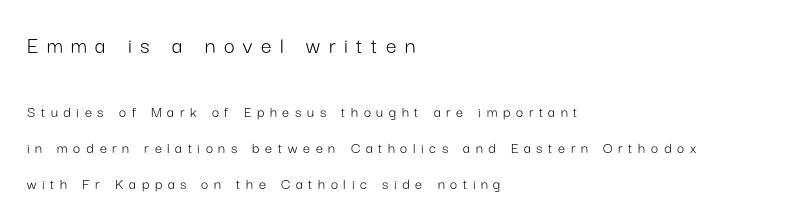
Q: Is the text bold? A: No.
Q: Is the text italic (slanted)? A: No, it is upright.
Q: Is the text underlined? A: No.
Q: How is the paragraph aligned? A: Left-aligned.
Q: Is the spacing between letters normal or unusually wide? A: Unusually wide.
Q: Is the spacing between lines tight, normal or loose? A: Loose.
Q: Which block of text is set in a larger size, the first (top) or the second (bottom)? A: The first (top) one.
